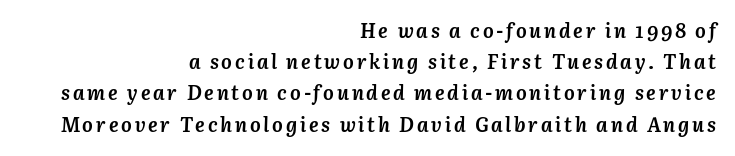
The face used here has a pronounced slope to its letters. How would I describe the line gaps? Plain and ordinary. The typesetter chose a ragged-left arrangement here. Type without underlining.
